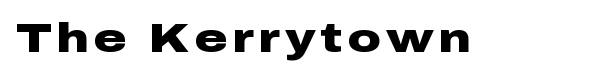
{"serif": "no", "italic": "no", "bold": "yes", "weight": "heavy", "width": "wide", "stroke_contrast": "low", "x_height": "medium", "monospaced": "no", "underline": "no", "glyph_px": 41}
